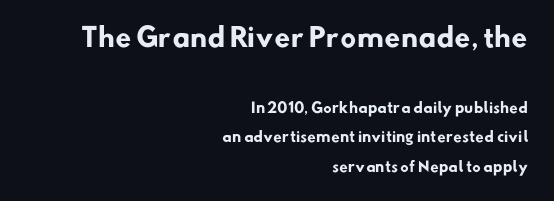
Is the type bold? Yes — the strokes are clearly thick and heavy. The passage is arranged like a letterhead date or caption credit — flush right. Does the leading feel generous? Absolutely, it's lavish. Anything drawn beneath the words? Only blank space. The type is set solid horizontally, with unmodified tracking. The upper block of text is set noticeably larger than the block beneath it.
